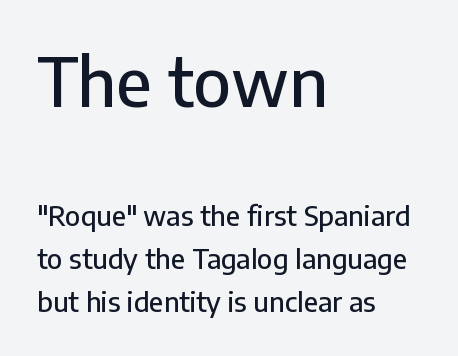
The image shows 67 px sans-serif type, upright; set left-aligned, normal line spacing (1.6x), normal letter spacing, not underlined; the first (top) block is 2.48x larger; low stroke contrast and a medium x-height.
